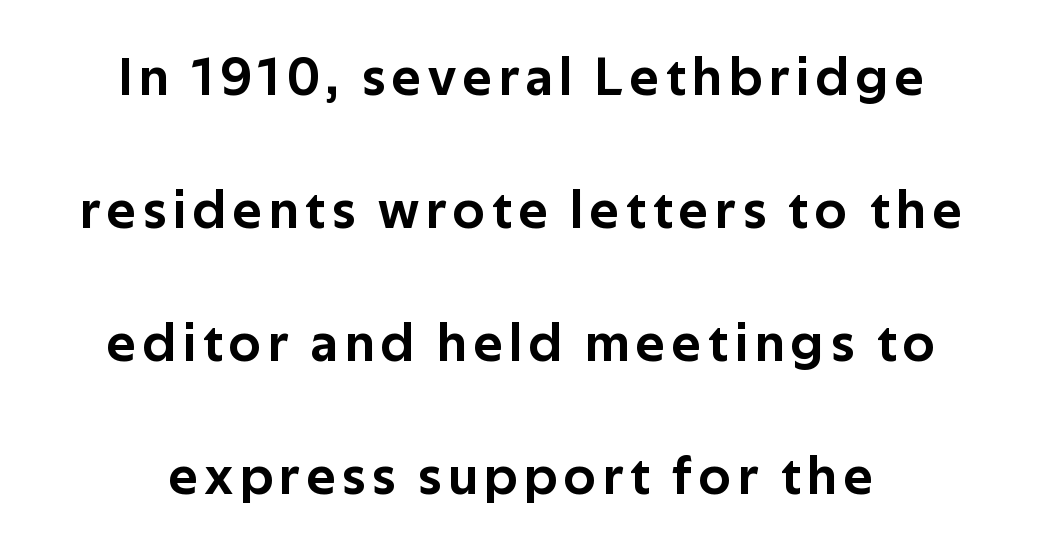
The image shows 54 px sans-serif type, upright; set loose line spacing (2.46x), not underlined; low stroke contrast and a medium x-height.
